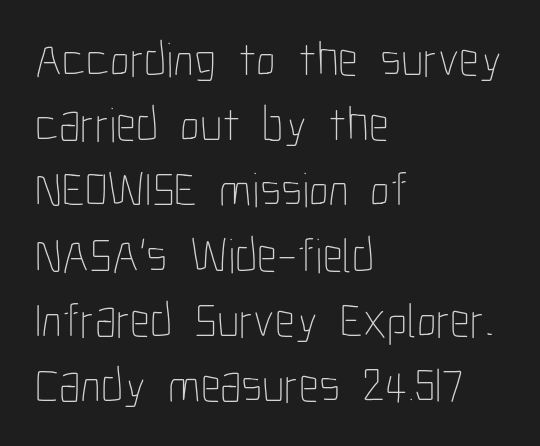
{"italic": "no", "bold": "no", "weight": "thin", "width": "condensed", "stroke_contrast": "low", "x_height": "medium", "monospaced": "no", "underline": "no", "align": "left", "line_spacing": "normal", "line_spacing_ratio": 1.33, "letter_spacing": "normal", "letter_spacing_em": 0.0, "glyph_px": 49}
